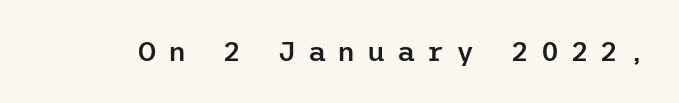
The image shows 28 px semibold sans-serif type, upright; set unusually wide letter spacing (+0.41 em), not underlined; low stroke contrast and a medium x-height.
